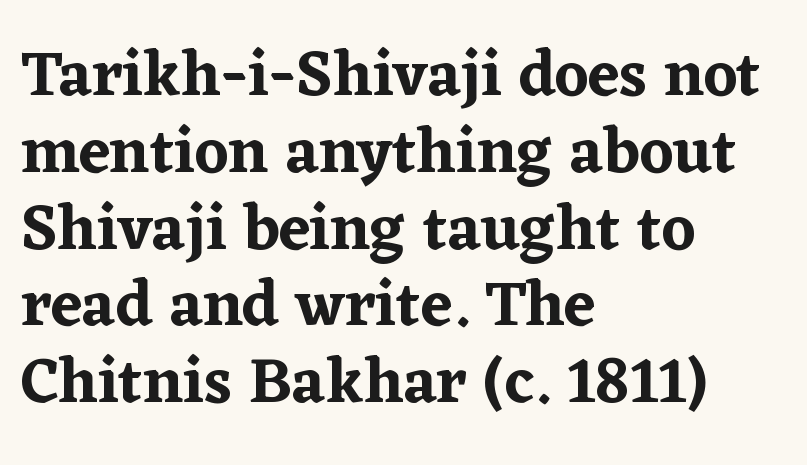
{"serif": "yes", "italic": "no", "width": "normal", "stroke_contrast": "low", "x_height": "medium", "monospaced": "no", "underline": "no", "align": "left", "line_spacing_ratio": 1.2, "letter_spacing": "normal", "letter_spacing_em": 0.0, "glyph_px": 64}
